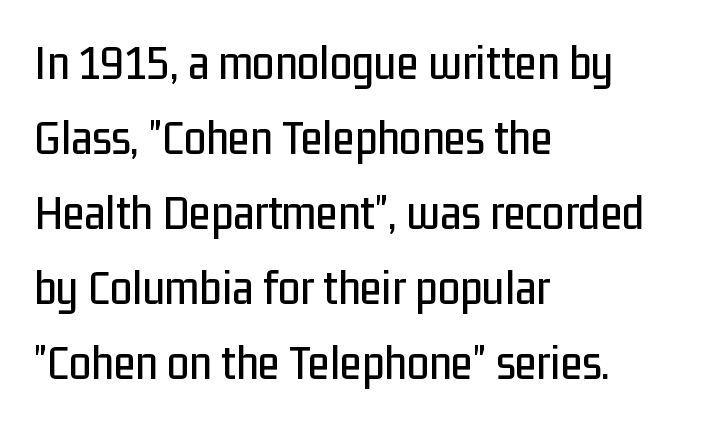
These lines are rendered in a variable-pitch font. Vertical spacing — default. The passage is arranged the way most books set body copy — flush left. What stands out about the letter spacing? Nothing — it is the standard amount. The words here are not underlined. The passage shown is typeset with a sans-serif family.
